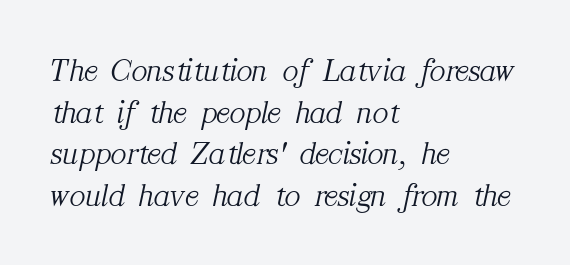
Horizontal bands of white between lines are of average thickness. Words float on clear page, feet unadorned. Characters follow at the spacing the type designer built in. The axis of the letterforms is tilted away from vertical. Typographically, this falls in the serif category.
